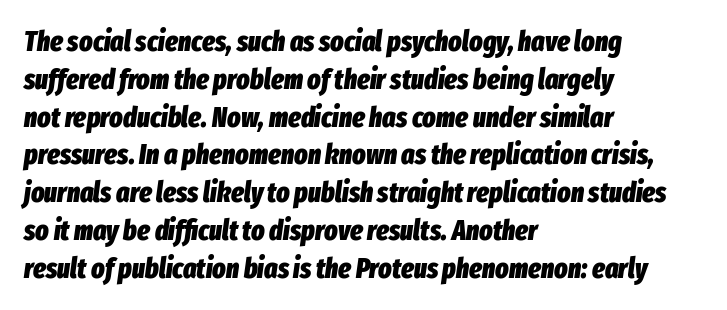
{"italic": "yes", "lean": "right", "slant_degrees": 8, "bold": "yes", "weight": "heavy", "width": "condensed", "stroke_contrast": "low", "x_height": "medium", "monospaced": "no", "underline": "no", "align": "left", "line_spacing": "normal", "line_spacing_ratio": 1.35, "letter_spacing": "normal", "letter_spacing_em": 0.0, "glyph_px": 28}
